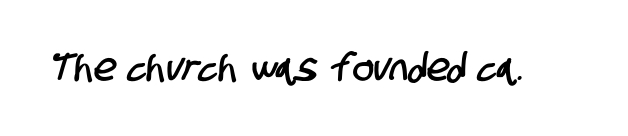
Q: Is the typeface a serif or a sans-serif typeface? A: Sans-serif.
Q: Is the text underlined? A: No.
Q: Is the spacing between letters normal or unusually wide? A: Normal.
Q: Width (condensed, normal, or wide)? A: Condensed.
Q: Stroke contrast? A: Low.
Q: x-height? A: Large.
Q: Monospaced? A: No.
